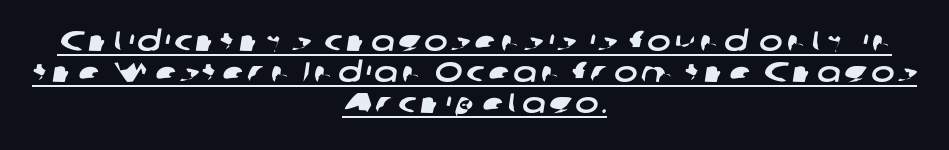
Q: Is the typeface a serif or a sans-serif typeface? A: Sans-serif.
Q: Is the text underlined? A: Yes.
Q: How is the paragraph aligned? A: Centered.
Q: Is the spacing between lines tight, normal or loose? A: Tight.
Q: Width (condensed, normal, or wide)? A: Wide.
Q: Stroke contrast? A: Low.
Q: x-height? A: Medium.
Q: Monospaced? A: No.
